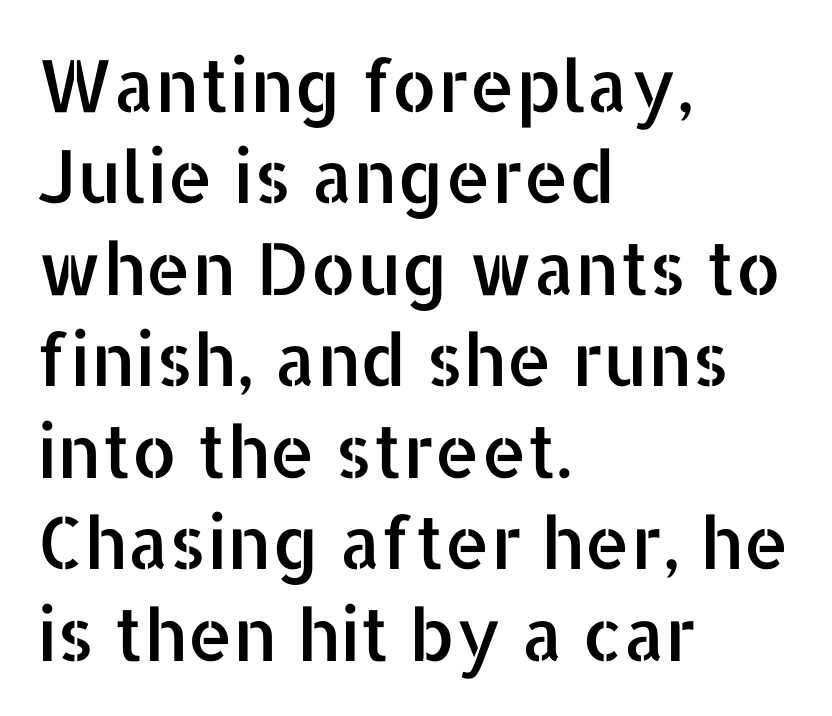
A typesetter would call this leading conventional body-copy spacing. You could not count columns in this text — the font is proportionally spaced. Typeset ragged right — the left edge is the straight one. Bare-footed words on every line.
